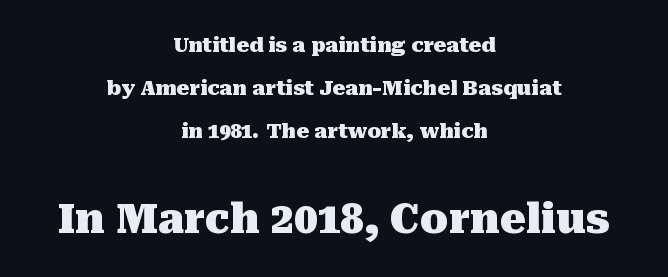
The image shows 41 px heavy serif type, upright; set centered, loose line spacing (2.16x), normal letter spacing, not underlined; the second (bottom) block is 2.05x larger; medium stroke contrast and a medium x-height.
